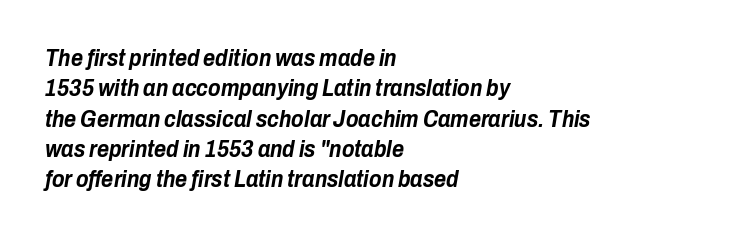
{"italic": "yes", "lean": "right", "slant_degrees": 10, "bold": "yes", "underline": "no", "align": "left", "line_spacing": "normal", "line_spacing_ratio": 1.32, "letter_spacing": "normal", "letter_spacing_em": 0.0, "glyph_px": 23}
